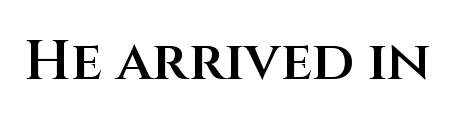
Is this a fixed-width face? No — the glyphs have proportional, varying widths. Is there any slant? The stems are plumb. The characters display no serif detailing; their extremities are plain. Typographic density is moderately raised because the face is semibold. The horizontal fit of the characters is conventional and even. Letters rest on an invisible, unmarked baseline.
